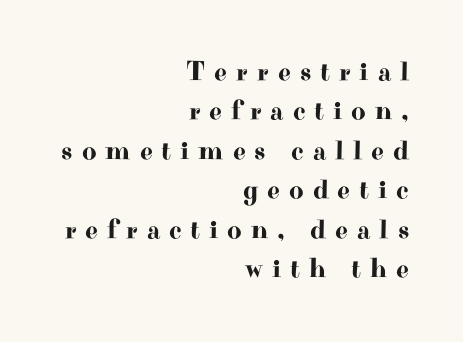
The image shows 28 px wide serif type, upright; set right-aligned, normal line spacing (1.41x), unusually wide letter spacing (+0.32 em), not underlined; high stroke contrast and a small x-height.
